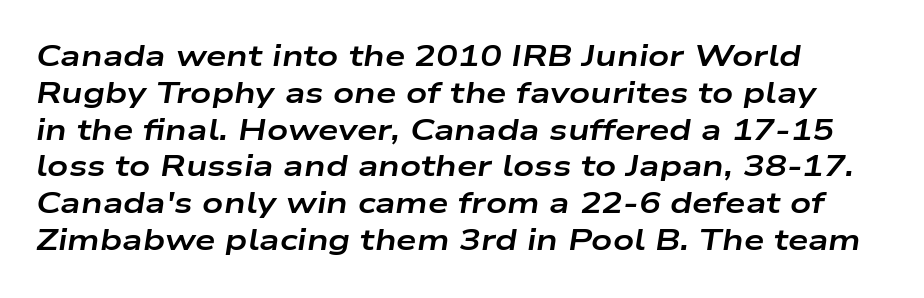
The image shows 29 px bold, wide type, italic (leaning right); set left-aligned, normal line spacing (1.27x), normal letter spacing, not underlined; low stroke contrast and a medium x-height.
